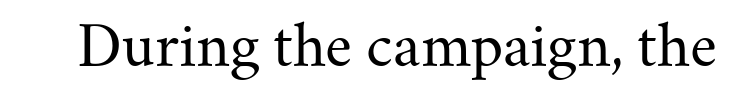
The image shows 56 px regular-weight serif type, upright; set normal letter spacing, not underlined; medium stroke contrast and a small x-height.
